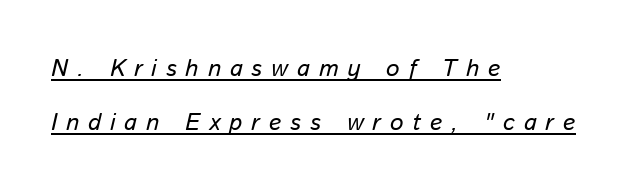
Q: Is the text bold? A: No.
Q: Is the text italic (slanted)? A: Yes, it leans right by about 13 degrees.
Q: Is the text underlined? A: Yes.
Q: How is the paragraph aligned? A: Left-aligned.
Q: Is the spacing between letters normal or unusually wide? A: Unusually wide.
Q: Is the spacing between lines tight, normal or loose? A: Loose.
